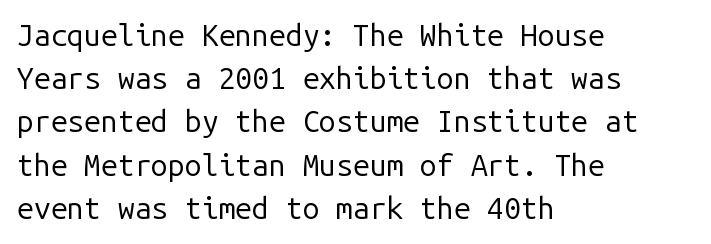
It's the straight-up-and-down kind of type. The weight tops out at a normal text grade. Alignment: flush left. Do the characters align in a grid? Yes, the font is monospaced.
